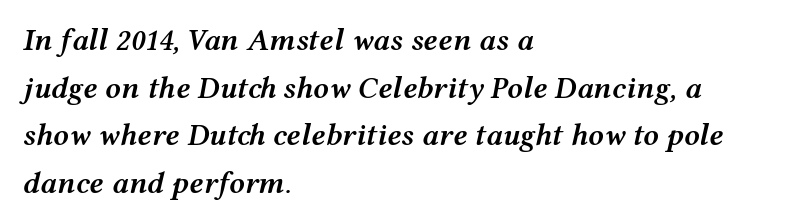
{"italic": "yes", "lean": "right", "slant_degrees": 12, "bold": "semi", "weight": "semibold", "width": "wide", "stroke_contrast": "medium", "x_height": "medium", "monospaced": "no", "underline": "no", "align": "left", "line_spacing": "normal", "line_spacing_ratio": 1.54, "letter_spacing": "normal", "letter_spacing_em": 0.0, "glyph_px": 31}
